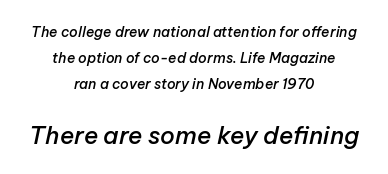
The image shows 24 px text type, italic (leaning right); set centered, line spacing 1.85x, normal letter spacing, not underlined; the second (bottom) block is 1.71x larger.
